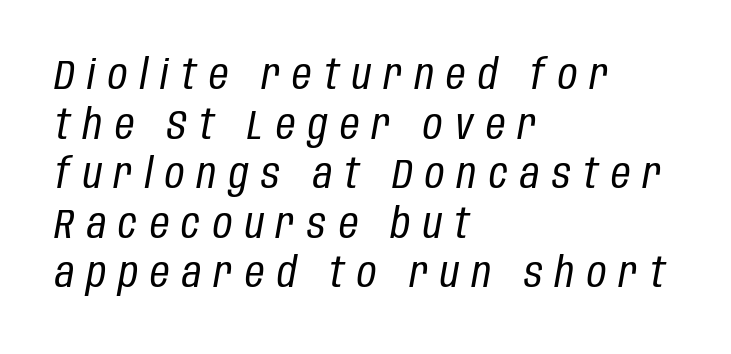
The image shows 42 px regular-weight, condensed type, italic (leaning right); set left-aligned, line spacing 1.18x, unusually wide letter spacing (+0.3 em), not underlined; low stroke contrast and a large x-height.
